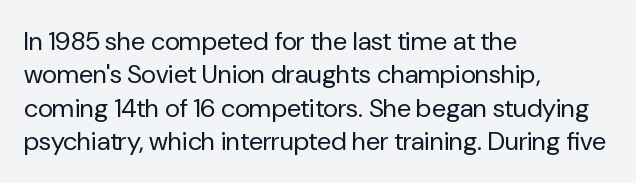
The image shows 26 px text type, upright; set left-aligned, normal line spacing (1.28x), normal letter spacing, not underlined.
